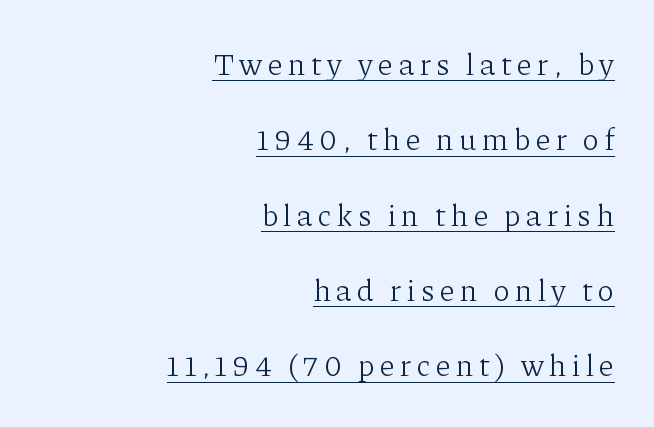
Line ends are locked; line starts wander. Has an underline been added? It has. Caption: face not bold, strokes unweighted. Little horizontal feet cap the strokes, marking this as serif type.
